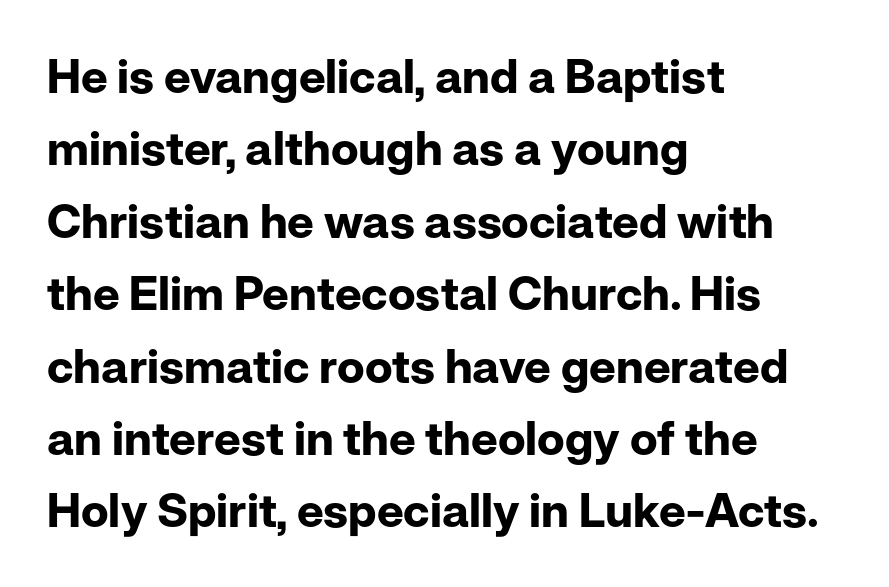
{"serif": "no", "italic": "no", "bold": "yes", "weight": "bold", "width": "normal", "stroke_contrast": "low", "x_height": "medium", "monospaced": "no", "underline": "no", "align": "left", "line_spacing": "normal", "line_spacing_ratio": 1.54, "letter_spacing": "normal", "letter_spacing_em": 0.0, "glyph_px": 47}
